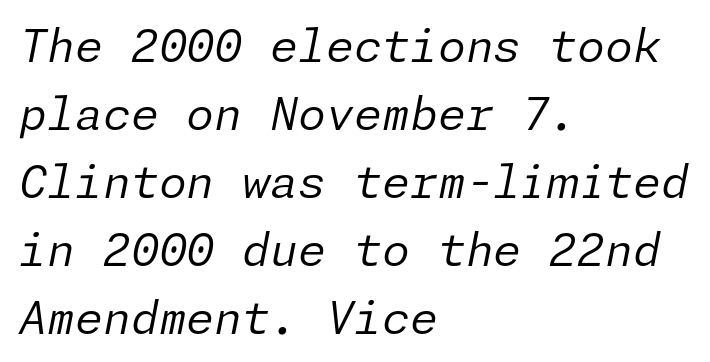
The image shows 45 px regular-weight type, italic (leaning right); set left-aligned, normal line spacing (1.51x), normal letter spacing, not underlined; low stroke contrast and a medium x-height.
